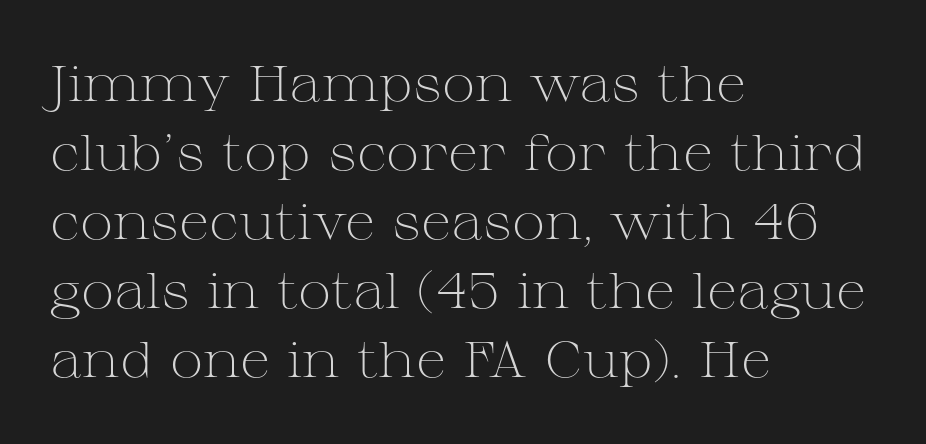
Does extra space separate the letters? No, they use regular spacing. The string is rendered with underlining switched off. Casual observation: everything's shoved over to the left. The block of text has a typical density, with ordinary space between rows. Examine the stroke ends and you'll spot serifs. Note the varied advance widths — an 'i' is clearly narrower than an 'm'.
